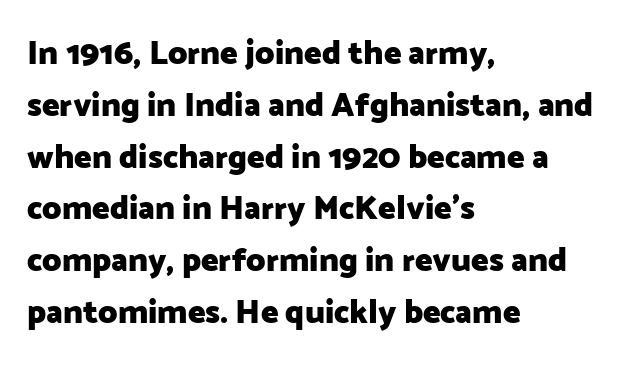
Q: Is the text bold? A: Yes.
Q: Is the text italic (slanted)? A: No, it is upright.
Q: Is the typeface a serif or a sans-serif typeface? A: Sans-serif.
Q: Is the text underlined? A: No.
Q: How is the paragraph aligned? A: Left-aligned.
Q: Is the spacing between letters normal or unusually wide? A: Normal.
Q: Is the spacing between lines tight, normal or loose? A: Normal.
Q: Width (condensed, normal, or wide)? A: Normal.
Q: Stroke contrast? A: Low.
Q: x-height? A: Medium.
Q: Monospaced? A: No.
